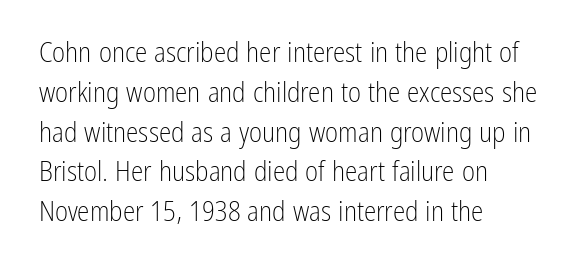
Beneath every word, the page is bare. No heavy texture on the line: the type isn't bold. Quick note: interline space is typical. Letterform terminals end flat and unadorned throughout the passage. Varying glyph widths throughout — classic text-font behaviour. Vertical strokes here are truly vertical.
